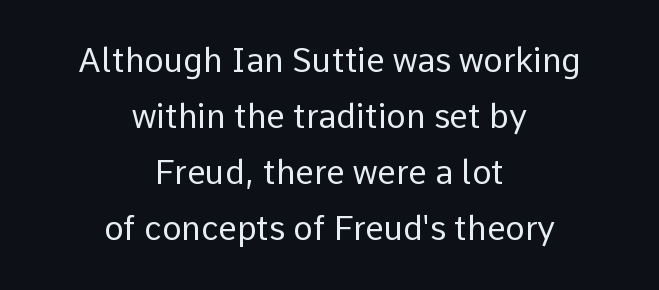
{"serif": "no", "italic": "no", "bold": "no", "weight": "regular", "width": "normal", "stroke_contrast": "low", "x_height": "medium", "monospaced": "no", "underline": "no", "align": "center", "line_spacing": "normal", "line_spacing_ratio": 1.7, "letter_spacing": "normal", "letter_spacing_em": 0.0, "glyph_px": 33}
